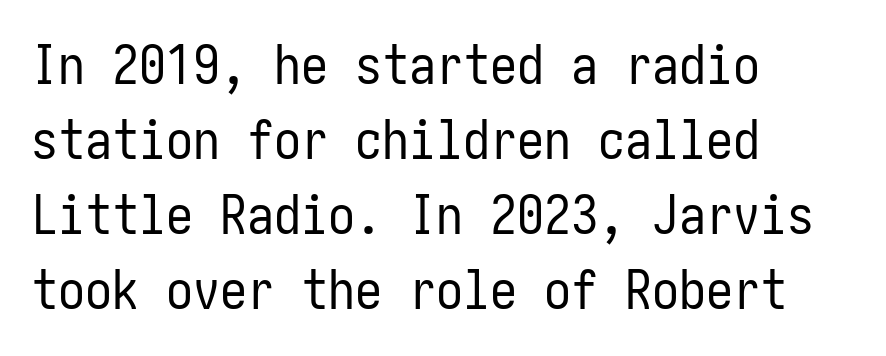
Alignment: flush left. The rendering keeps characters at their native spacing. The space between consecutive lines is moderate. No feet cap the strokes, marking this as sans-serif type. Think standard paragraph weight, or any step lighter than that. Upright lettering throughout.
